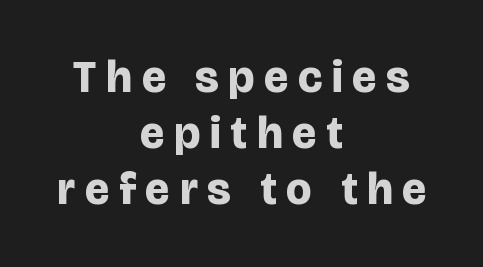
The image shows 45 px bold sans-serif type, upright; set centered, line spacing 1.24x, unusually wide letter spacing (+0.22 em), not underlined; low stroke contrast and a large x-height.
